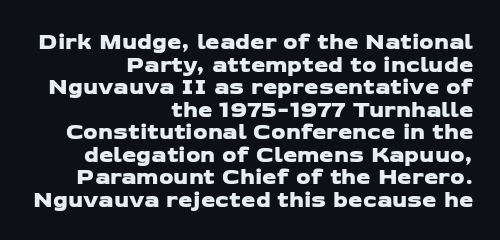
The image shows 23 px text type; set right-aligned, tight line spacing (0.98x), normal letter spacing, not underlined.
